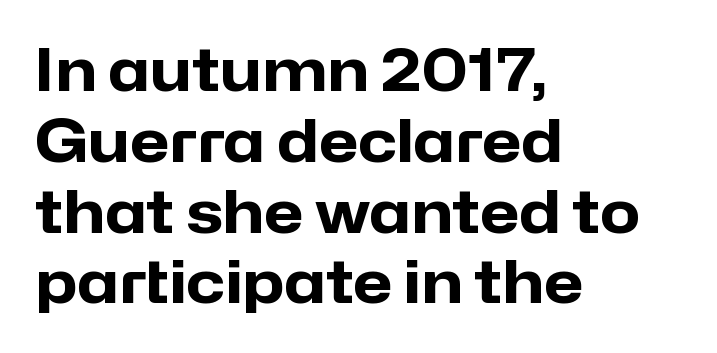
Q: Is the text bold? A: Yes.
Q: Is the text italic (slanted)? A: No, it is upright.
Q: Is the typeface a serif or a sans-serif typeface? A: Sans-serif.
Q: Is the text underlined? A: No.
Q: How is the paragraph aligned? A: Left-aligned.
Q: Is the spacing between letters normal or unusually wide? A: Normal.
Q: Width (condensed, normal, or wide)? A: Normal.
Q: Stroke contrast? A: Low.
Q: x-height? A: Medium.
Q: Monospaced? A: No.
